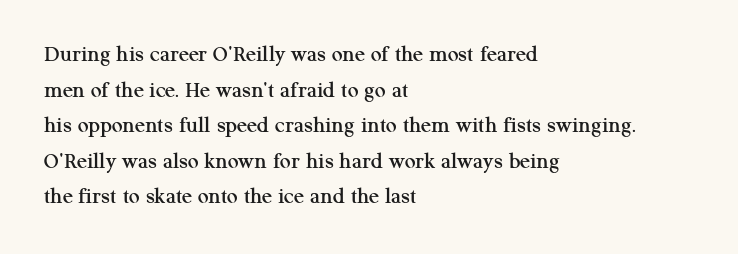
{"italic": "no", "underline": "no", "align": "left", "line_spacing": "normal", "line_spacing_ratio": 1.48, "letter_spacing": "normal", "letter_spacing_em": 0.0, "glyph_px": 24}
